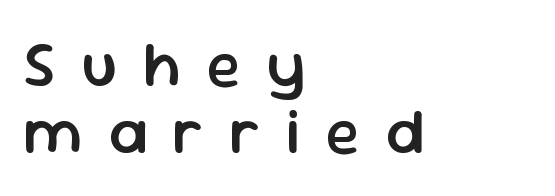
The image shows 63 px semibold sans-serif type, upright; set left-aligned, tight line spacing (1.07x), unusually wide letter spacing (+0.41 em), not underlined; low stroke contrast and a medium x-height.
